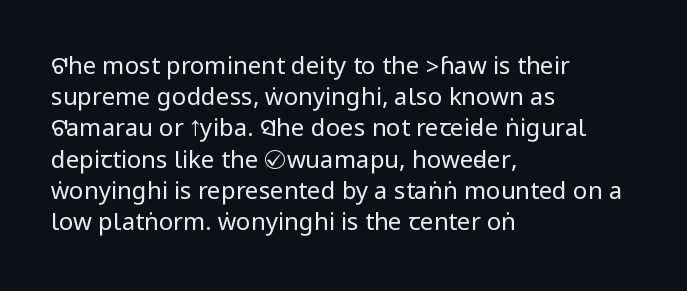
Q: Is the text bold? A: No.
Q: Is the text italic (slanted)? A: No, it is upright.
Q: Is the text underlined? A: No.
Q: How is the paragraph aligned? A: Left-aligned.
Q: Is the spacing between letters normal or unusually wide? A: Normal.
Q: Is the spacing between lines tight, normal or loose? A: Normal.
